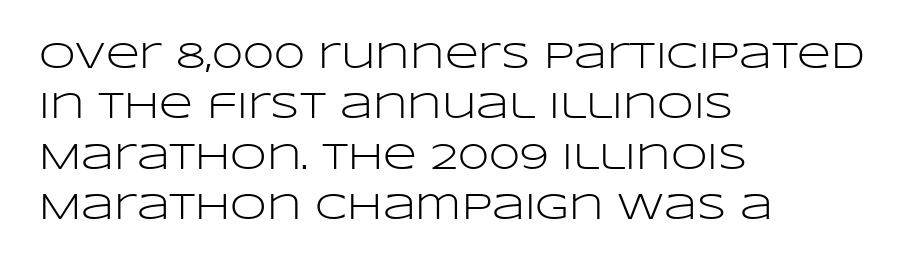
Q: Is the text bold? A: No.
Q: Is the text italic (slanted)? A: No, it is upright.
Q: Is the typeface a serif or a sans-serif typeface? A: Sans-serif.
Q: Is the text underlined? A: No.
Q: How is the paragraph aligned? A: Left-aligned.
Q: Is the spacing between letters normal or unusually wide? A: Normal.
Q: Is the spacing between lines tight, normal or loose? A: Normal.
Q: Width (condensed, normal, or wide)? A: Wide.
Q: Stroke contrast? A: Low.
Q: x-height? A: Large.
Q: Monospaced? A: No.
